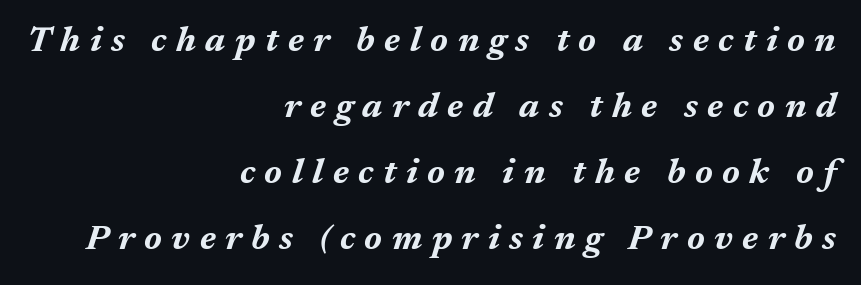
The words here are not underlined. Visually the block forms a straight wall on the right and a jagged coastline on the left. The passage shown is typed in a proportional face where columns would drift. There's an unmistakable incline to the writing here. Display-style spreading of the glyphs; the letterfit is very open.
